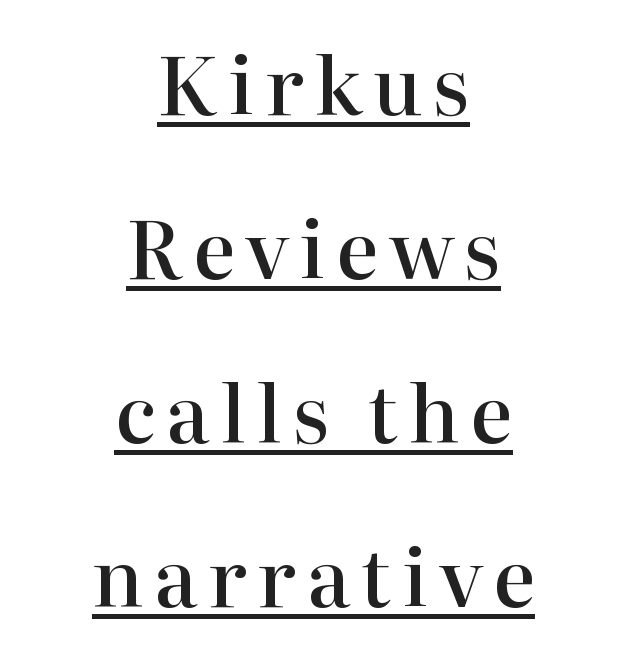
The image shows 80 px semibold serif type, upright; set centered, loose line spacing (2.05x), underlined; high stroke contrast and a medium x-height.
